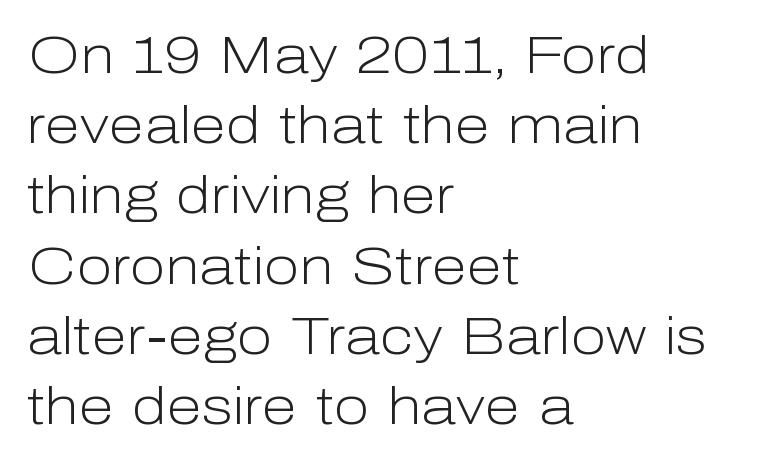
The lettering stays uniformly vertical, giving the passage a roman look. The line-height multiplier appears to be the usual default. No extra ink here — the face is not bold. Just letters on the line, the space beneath them empty. The line texture is even and compact thanks to regular tracking. Proportional: the letters do not fall into vertical columns.
